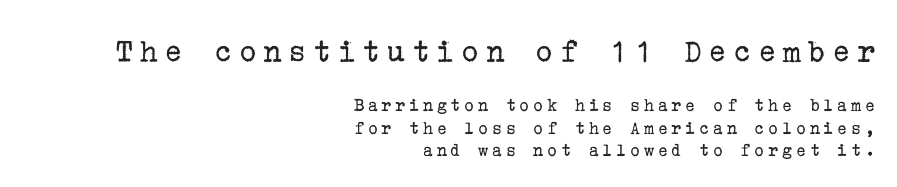
Q: Is the text bold? A: No.
Q: Is the text italic (slanted)? A: No, it is upright.
Q: Is the typeface a serif or a sans-serif typeface? A: Serif.
Q: Is the text underlined? A: No.
Q: How is the paragraph aligned? A: Right-aligned.
Q: Which block of text is set in a larger size, the first (top) or the second (bottom)? A: The first (top) one.
Q: Width (condensed, normal, or wide)? A: Normal.
Q: Stroke contrast? A: Low.
Q: x-height? A: Medium.
